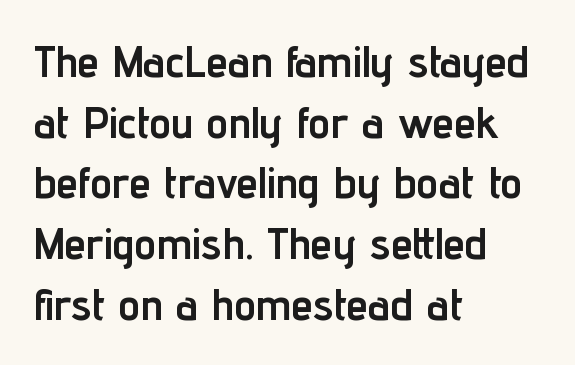
The image shows 44 px semibold, condensed sans-serif type, upright; set left-aligned, normal line spacing (1.38x), normal letter spacing, not underlined; low stroke contrast and a medium x-height.
